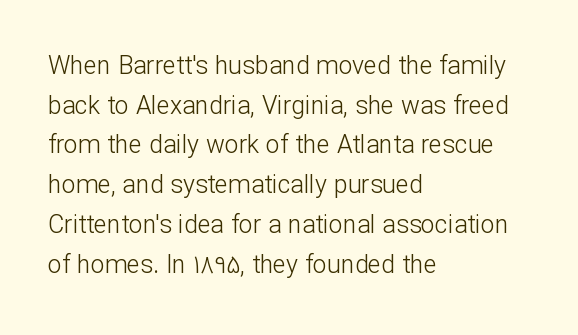
The image shows 25 px text type, upright; set left-aligned, normal line spacing (1.59x), normal letter spacing, not underlined.
